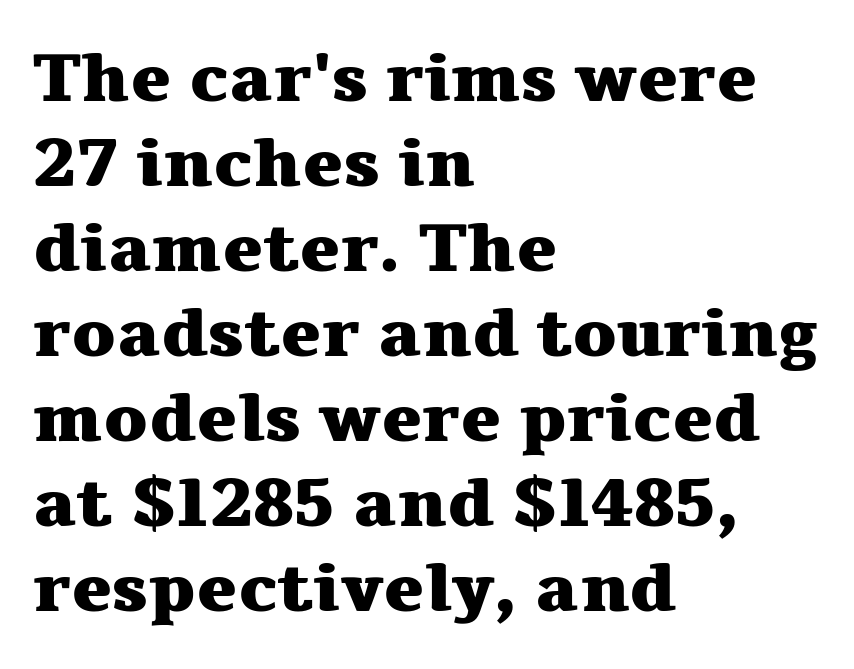
Q: Is the text bold? A: Yes.
Q: Is the text italic (slanted)? A: No, it is upright.
Q: Is the typeface a serif or a sans-serif typeface? A: Serif.
Q: Is the text underlined? A: No.
Q: How is the paragraph aligned? A: Left-aligned.
Q: Is the spacing between letters normal or unusually wide? A: Normal.
Q: Is the spacing between lines tight, normal or loose? A: Normal.
Q: Width (condensed, normal, or wide)? A: Wide.
Q: Stroke contrast? A: Medium.
Q: x-height? A: Medium.
Q: Monospaced? A: No.
